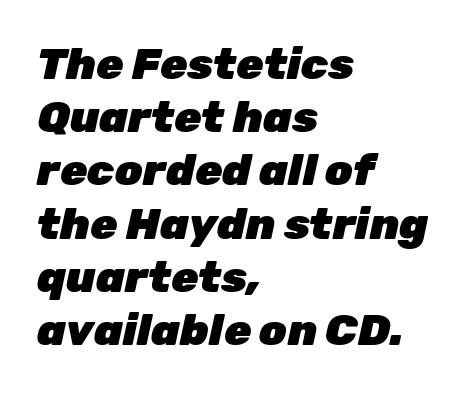
Compared with typical body copy, the letter spacing here is the same. Beneath every word, the page is bare. Varying glyph widths throughout — classic text-font behaviour. Heft: maximum for text — a bold.
